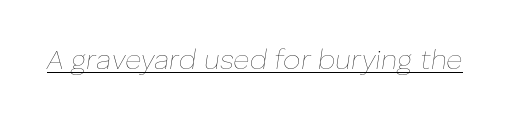
Italic? Definitely — the glyphs are oblique. Note the varied advance widths — an 'i' is clearly narrower than an 'm'. No extra ink here — the face is not bold. Is there an underline? Yes — a line sits under the letters. Students, note that the glyphs here touch the page at normal intervals.
